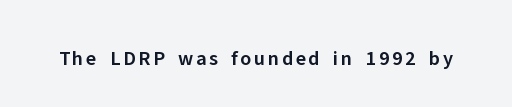
The image shows 21 px text type, upright; set not underlined.
